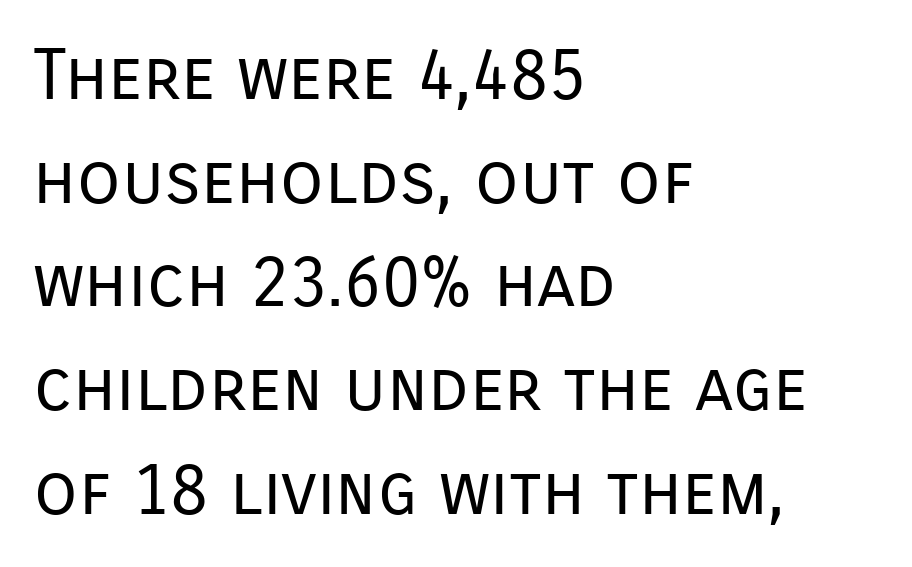
Q: Is the text bold? A: No.
Q: Is the text italic (slanted)? A: No, it is upright.
Q: Is the typeface a serif or a sans-serif typeface? A: Sans-serif.
Q: Is the text underlined? A: No.
Q: How is the paragraph aligned? A: Left-aligned.
Q: Is the spacing between letters normal or unusually wide? A: Normal.
Q: Is the spacing between lines tight, normal or loose? A: Normal.
Q: Width (condensed, normal, or wide)? A: Normal.
Q: Stroke contrast? A: Low.
Q: x-height? A: Medium.
Q: Monospaced? A: No.
